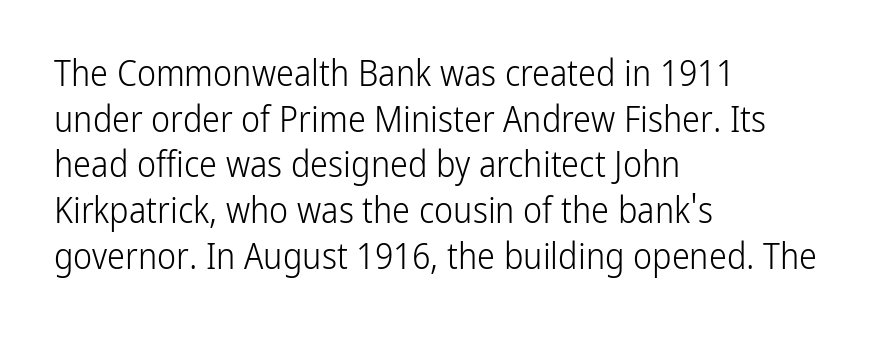
Weight class: somewhere from thin through regular. Line beginnings align vertically; line endings do not. Ascenders rise straight up at ninety degrees. Quick note: interline space is typical. The letters advance in unequal steps, a hallmark of proportional type. The strip under each line holds only bare page.
